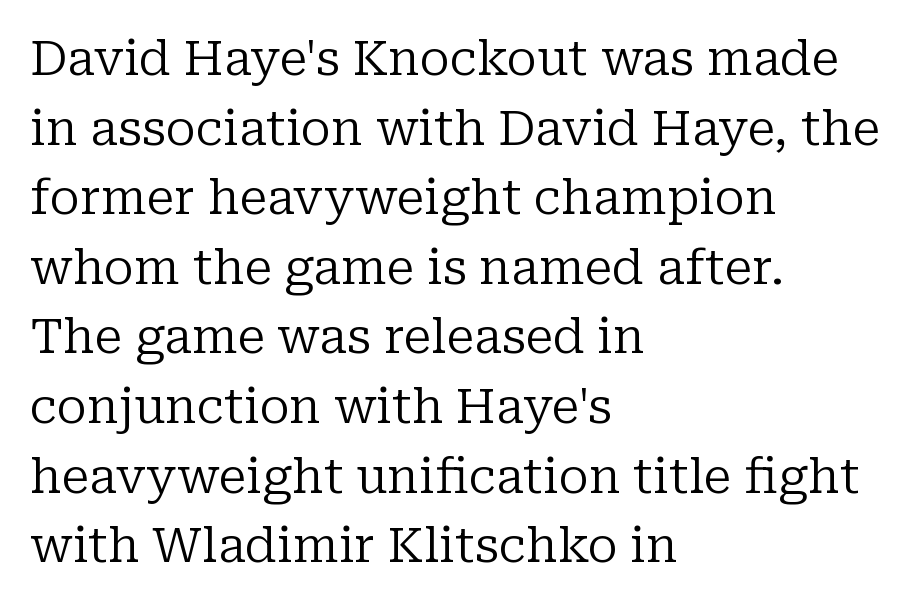
{"serif": "yes", "italic": "no", "bold": "no", "weight": "regular", "width": "normal", "stroke_contrast": "low", "x_height": "medium", "monospaced": "no", "underline": "no", "align": "left", "line_spacing": "normal", "line_spacing_ratio": 1.45, "letter_spacing": "normal", "letter_spacing_em": 0.0, "glyph_px": 48}
